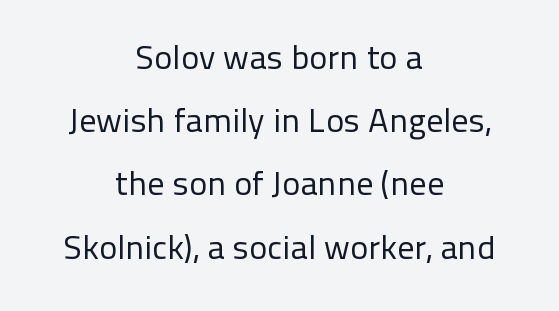
Where is the straight margin? There isn't one; the lines are centered. Counters stay open thanks to moderate or lighter strokes. I'd call this a sans setting — the letters go barefoot. Type without underlining.
